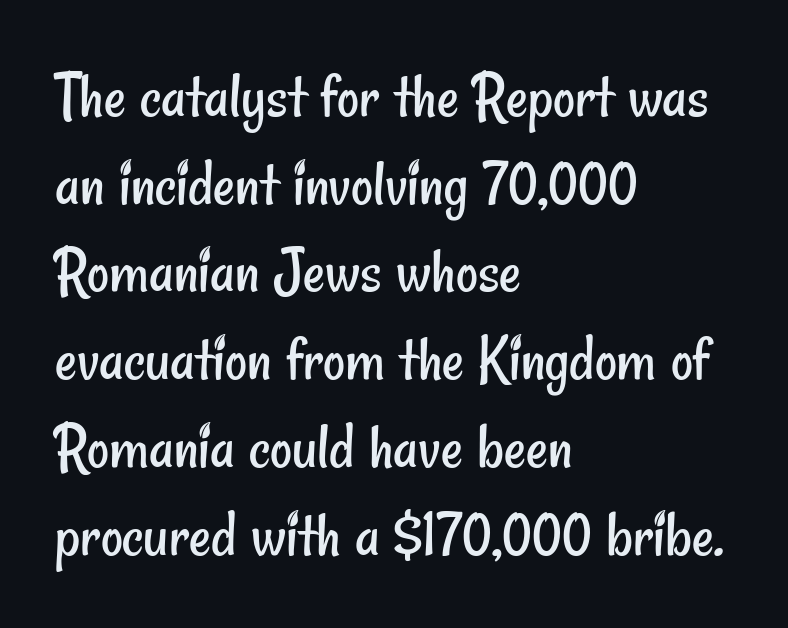
Q: Is the text bold? A: No.
Q: Is the typeface a serif or a sans-serif typeface? A: Sans-serif.
Q: Is the text underlined? A: No.
Q: How is the paragraph aligned? A: Left-aligned.
Q: Is the spacing between letters normal or unusually wide? A: Normal.
Q: Is the spacing between lines tight, normal or loose? A: Normal.
Q: Width (condensed, normal, or wide)? A: Condensed.
Q: Stroke contrast? A: Low.
Q: x-height? A: Small.
Q: Monospaced? A: No.
